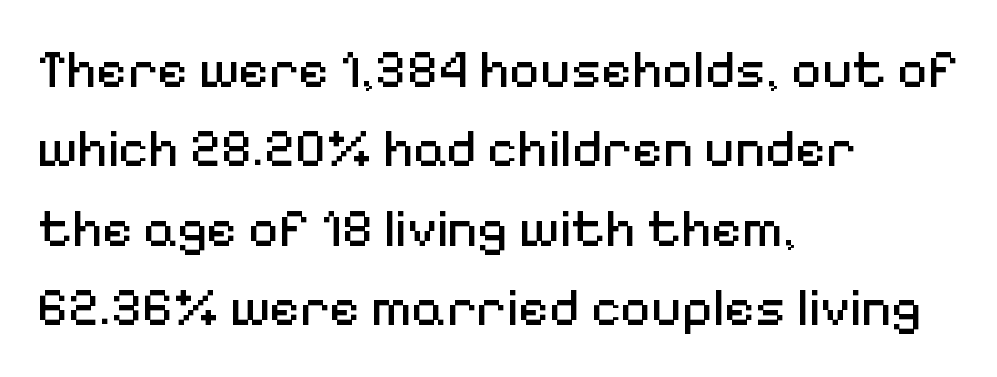
The image shows 53 px regular-weight sans-serif type, upright; set left-aligned, normal line spacing (1.5x), normal letter spacing, not underlined; medium stroke contrast and a medium x-height.
